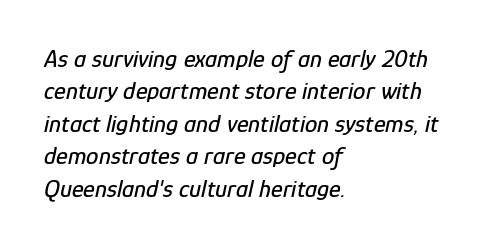
The image shows 25 px text type, italic (leaning right); set left-aligned, normal line spacing (1.3x), normal letter spacing, not underlined.
